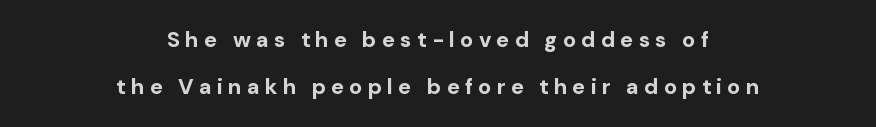
Students, this is bold: see how much ink each stroke carries. The strip under each line holds only bare page. Is there much room between lines? Yes — plenty of vertical air separates them. Do the letters lean? They stand straight. Teacher's note: observe the equal gaps on both sides — that is centered alignment. You could only call the tracking loose — the letters float apart.
